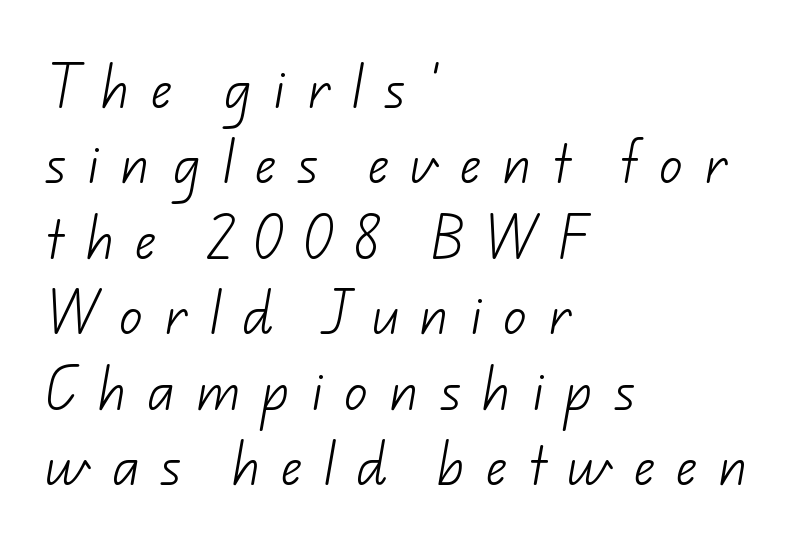
{"serif": "no", "bold": "no", "weight": "light", "width": "normal", "stroke_contrast": "low", "x_height": "small", "monospaced": "no", "underline": "no", "align": "left", "line_spacing": "normal", "line_spacing_ratio": 1.64, "letter_spacing": "wide", "letter_spacing_em": 0.46, "glyph_px": 46}
